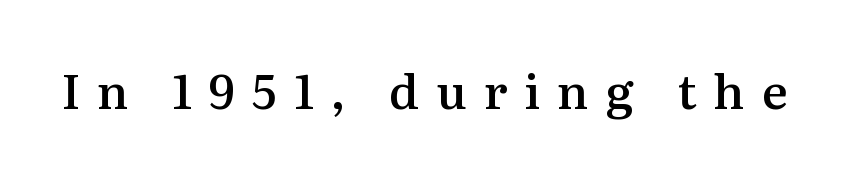
Q: Is the text bold? A: Semi-bold.
Q: Is the text italic (slanted)? A: No, it is upright.
Q: Is the typeface a serif or a sans-serif typeface? A: Serif.
Q: Is the text underlined? A: No.
Q: Is the spacing between letters normal or unusually wide? A: Unusually wide.
Q: Width (condensed, normal, or wide)? A: Normal.
Q: Stroke contrast? A: Medium.
Q: x-height? A: Medium.
Q: Monospaced? A: No.
